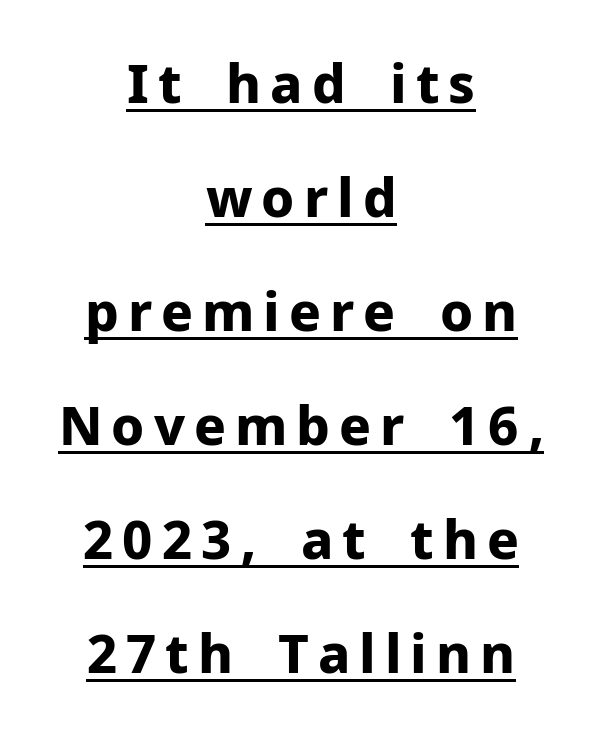
Q: Is the text bold? A: Yes.
Q: Is the text italic (slanted)? A: No, it is upright.
Q: Is the typeface a serif or a sans-serif typeface? A: Sans-serif.
Q: Is the text underlined? A: Yes.
Q: How is the paragraph aligned? A: Centered.
Q: Is the spacing between lines tight, normal or loose? A: Loose.
Q: Width (condensed, normal, or wide)? A: Normal.
Q: Stroke contrast? A: Low.
Q: x-height? A: Medium.
Q: Monospaced? A: No.
